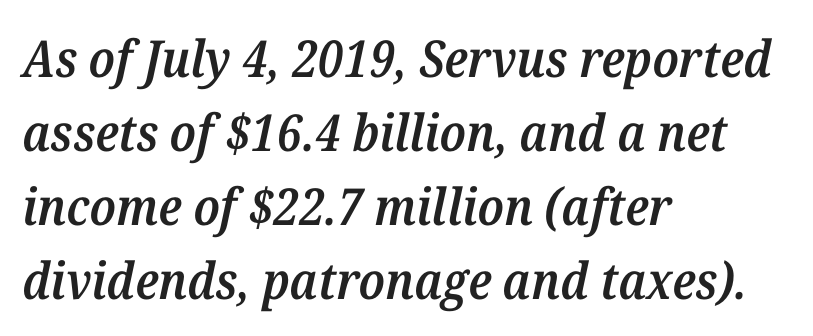
{"serif": "yes", "italic": "yes", "lean": "right", "slant_degrees": 12, "bold": "semi", "weight": "semibold", "width": "normal", "stroke_contrast": "medium", "x_height": "medium", "monospaced": "no", "underline": "no", "align": "left", "line_spacing": "normal", "line_spacing_ratio": 1.45, "letter_spacing": "normal", "letter_spacing_em": 0.0, "glyph_px": 51}
